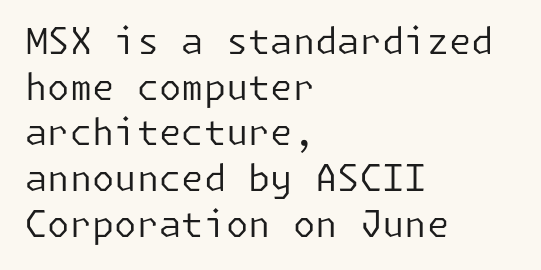
Layout note: lines flush left. Nothing heavy about these letters — not bold at all. Line spacing here is normal. Ascenders rise straight up at ninety degrees. This is sans-serif lettering, the kind often seen on screens and signage. Honestly, there is no underline to notice here at all.
